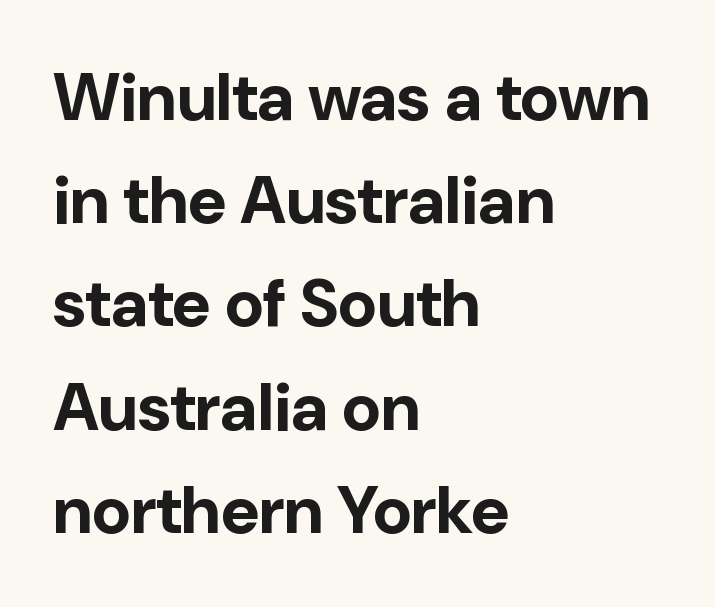
{"serif": "no", "italic": "no", "bold": "yes", "weight": "bold", "width": "normal", "stroke_contrast": "low", "x_height": "medium", "monospaced": "no", "underline": "no", "align": "left", "line_spacing": "normal", "line_spacing_ratio": 1.54, "letter_spacing": "normal", "letter_spacing_em": 0.0, "glyph_px": 67}
